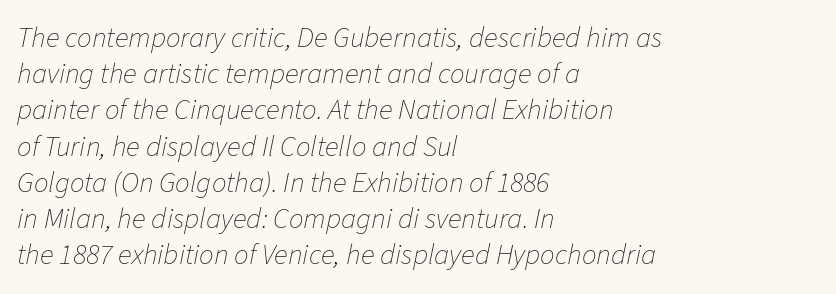
{"italic": "yes", "lean": "right", "slant_degrees": 11, "bold": "no", "weight": "thin", "width": "normal", "stroke_contrast": "low", "x_height": "medium", "monospaced": "no", "underline": "no", "align": "left", "line_spacing": "normal", "line_spacing_ratio": 1.25, "letter_spacing": "normal", "letter_spacing_em": 0.0, "glyph_px": 29}
